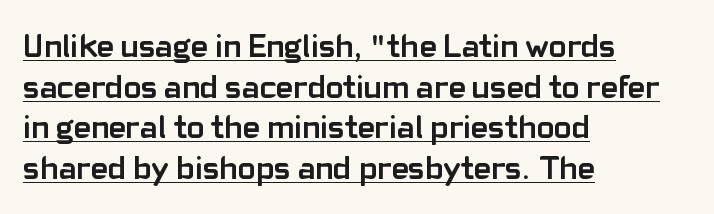
The image shows 33 px semibold sans-serif type, upright; set left-aligned, line spacing 1.23x, normal letter spacing, underlined; low stroke contrast and a medium x-height.
